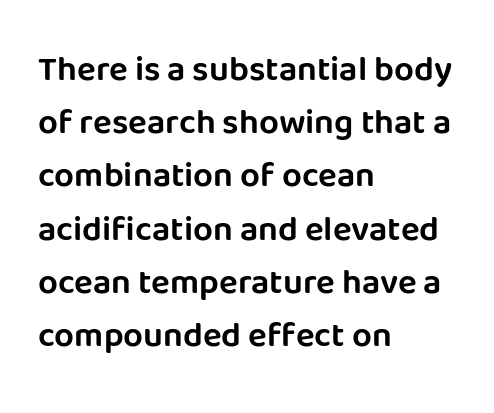
The image shows 35 px sans-serif type, upright; set left-aligned, normal line spacing (1.52x), normal letter spacing, not underlined; low stroke contrast and a large x-height.
